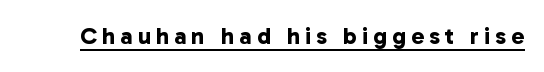
Letter spacing: wide. Typesetter's note: full bold, strokes at maximum text heaviness. Honestly, the underline is the first thing you notice here.
